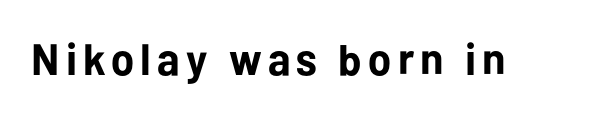
Q: Is the text bold? A: Yes.
Q: Is the text italic (slanted)? A: No, it is upright.
Q: Is the typeface a serif or a sans-serif typeface? A: Sans-serif.
Q: Is the text underlined? A: No.
Q: Width (condensed, normal, or wide)? A: Normal.
Q: Stroke contrast? A: Low.
Q: x-height? A: Medium.
Q: Monospaced? A: No.
